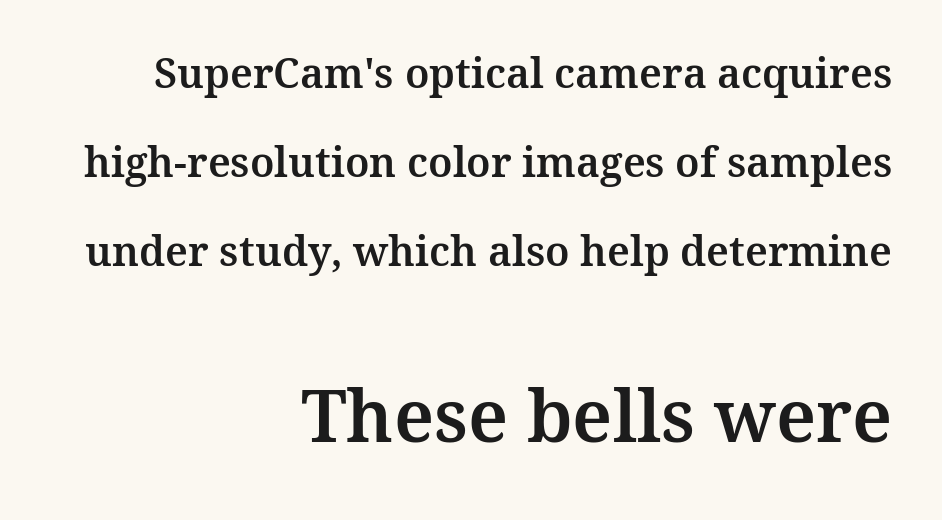
{"serif": "yes", "italic": "no", "width": "normal", "stroke_contrast": "medium", "x_height": "medium", "monospaced": "no", "underline": "no", "align": "right", "line_spacing": "loose", "line_spacing_ratio": 2.17, "letter_spacing": "normal", "letter_spacing_em": 0.0, "larger_block": "second", "size_ratio": 1.76, "glyph_px": 72}
